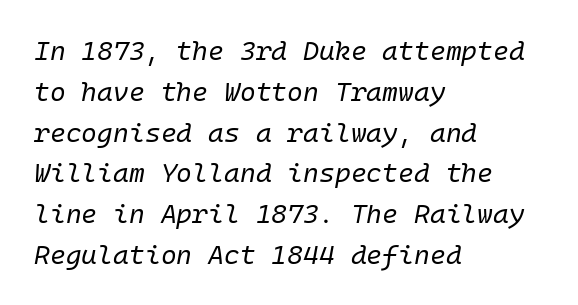
The image shows 27 px text type, italic (leaning right); set left-aligned, normal line spacing (1.51x), normal letter spacing, not underlined.
